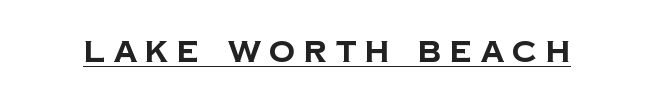
The image shows 29 px bold sans-serif type; set unusually wide letter spacing (+0.3 em), underlined; low stroke contrast and a large x-height.
